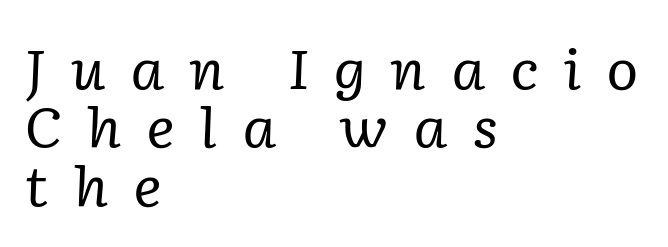
The image shows 55 px regular-weight serif type, italic (leaning right); set left-aligned, tight line spacing (1.06x), unusually wide letter spacing (+0.44 em), not underlined; low stroke contrast and a medium x-height.
